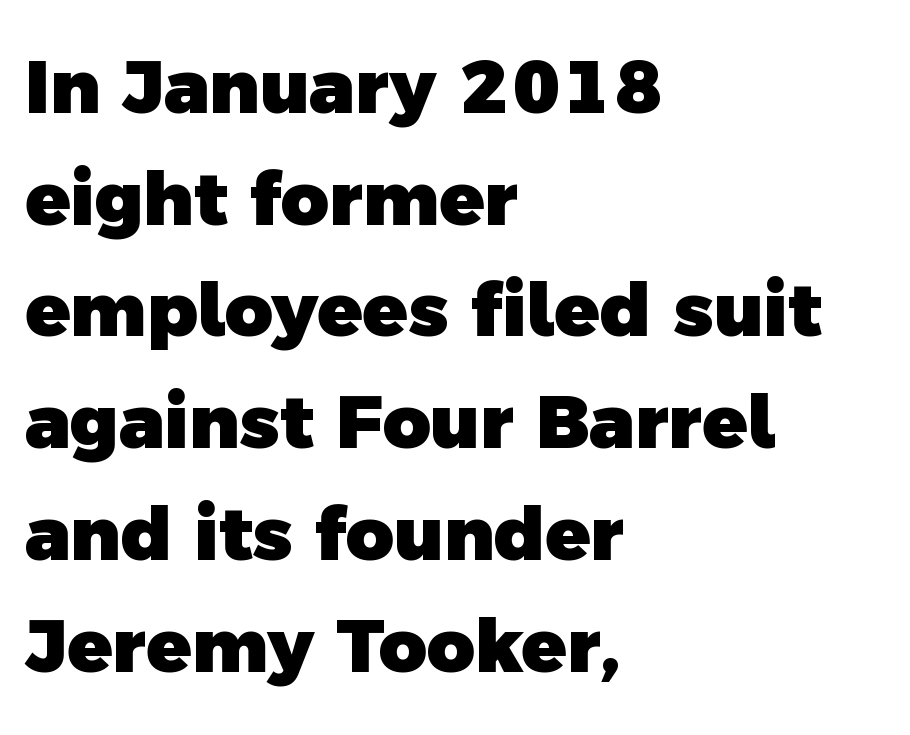
The image shows 74 px heavy sans-serif type; set left-aligned, normal line spacing (1.51x), normal letter spacing, not underlined; a medium x-height.
